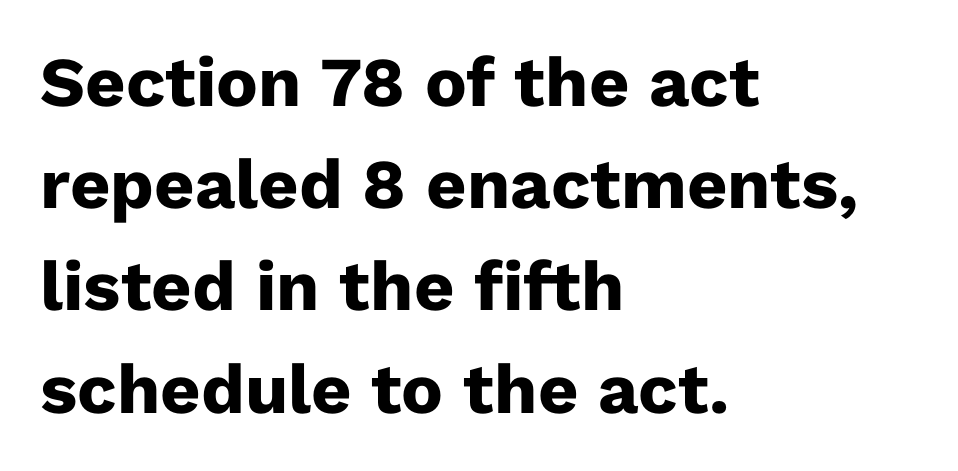
{"serif": "no", "italic": "no", "bold": "yes", "weight": "heavy", "width": "normal", "stroke_contrast": "low", "x_height": "medium", "monospaced": "no", "underline": "no", "align": "left", "line_spacing": "normal", "line_spacing_ratio": 1.46, "letter_spacing": "normal", "letter_spacing_em": 0.0, "glyph_px": 70}
